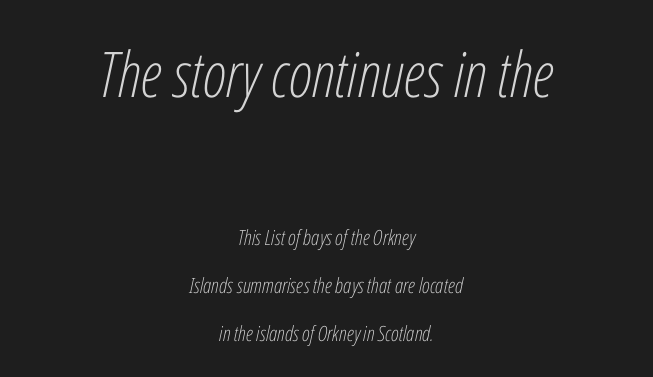
{"italic": "yes", "lean": "right", "slant_degrees": 12, "bold": "no", "weight": "light", "width": "condensed", "stroke_contrast": "low", "x_height": "medium", "monospaced": "no", "underline": "no", "align": "center", "line_spacing": "loose", "line_spacing_ratio": 2.27, "letter_spacing": "normal", "letter_spacing_em": 0.0, "larger_block": "first", "size_ratio": 3.0, "glyph_px": 63}
